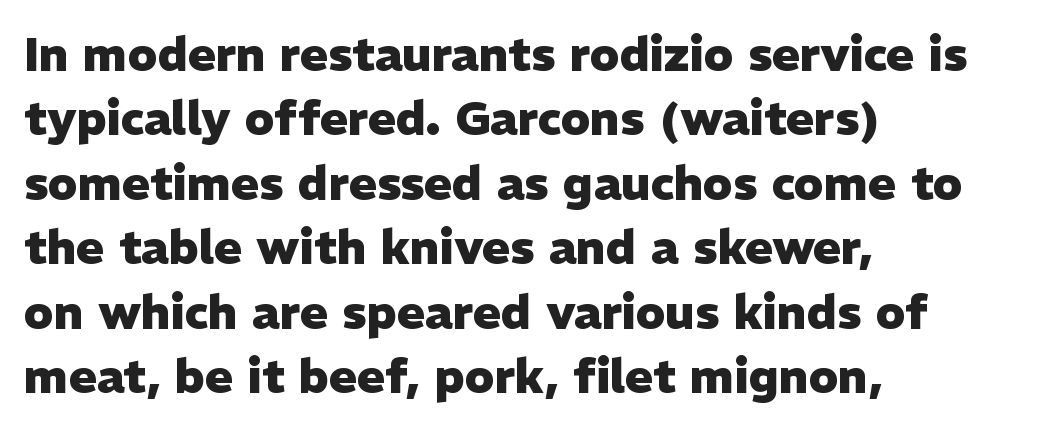
Q: Is the text bold? A: Yes.
Q: Is the text italic (slanted)? A: No, it is upright.
Q: Is the typeface a serif or a sans-serif typeface? A: Sans-serif.
Q: Is the text underlined? A: No.
Q: How is the paragraph aligned? A: Left-aligned.
Q: Is the spacing between letters normal or unusually wide? A: Normal.
Q: Is the spacing between lines tight, normal or loose? A: Normal.
Q: Width (condensed, normal, or wide)? A: Normal.
Q: Stroke contrast? A: Low.
Q: x-height? A: Medium.
Q: Monospaced? A: No.
